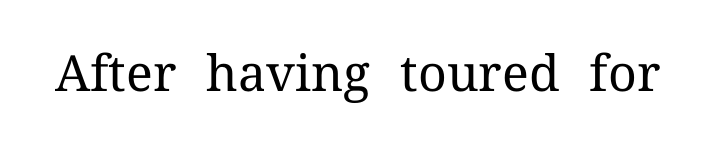
{"serif": "yes", "italic": "no", "bold": "no", "weight": "regular", "width": "normal", "stroke_contrast": "medium", "x_height": "medium", "monospaced": "no", "underline": "no", "letter_spacing": "normal", "letter_spacing_em": 0.0, "glyph_px": 50}
